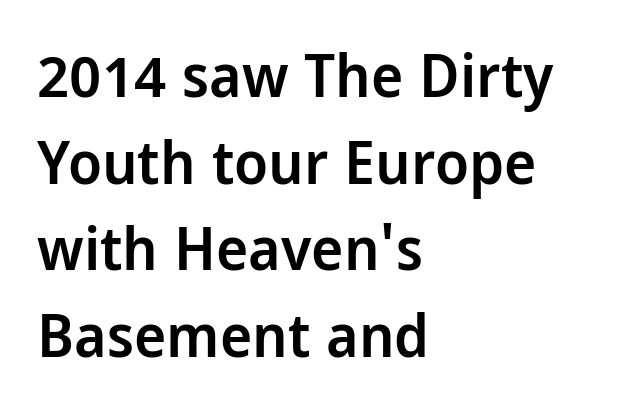
Designer's note — italics off, roman on. Each new line begins a customary step beneath the previous one. There is no visible air inserted between adjacent glyphs. Bare-footed words on every line. Short and long lines alike share a common starting point at left. Each letter keeps its own natural width here, so spacing adapts to shape.
